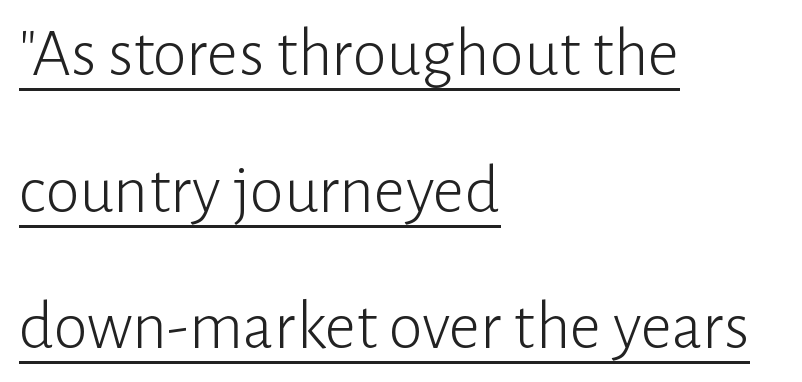
{"serif": "no", "italic": "no", "bold": "no", "weight": "light", "width": "normal", "stroke_contrast": "low", "x_height": "medium", "monospaced": "no", "underline": "yes", "align": "left", "line_spacing": "loose", "line_spacing_ratio": 1.98, "letter_spacing": "normal", "letter_spacing_em": 0.0, "glyph_px": 69}
